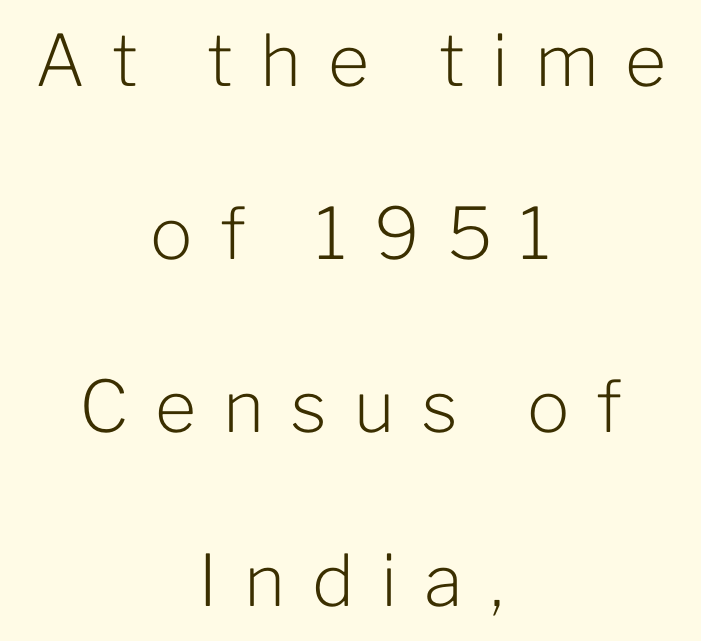
{"serif": "no", "italic": "no", "bold": "no", "weight": "light", "width": "normal", "stroke_contrast": "low", "x_height": "medium", "monospaced": "no", "underline": "no", "align": "center", "line_spacing": "loose", "line_spacing_ratio": 2.44, "letter_spacing": "wide", "letter_spacing_em": 0.38, "glyph_px": 71}
